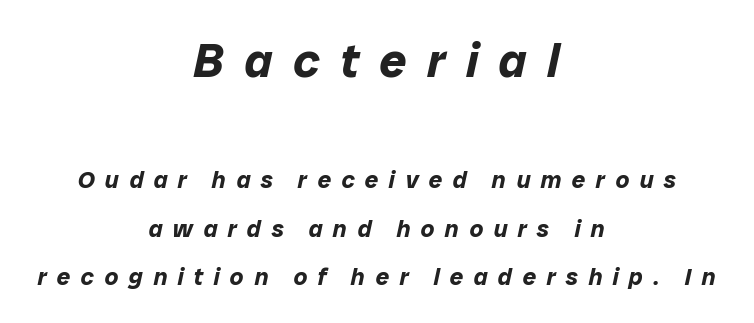
Q: Is the text bold? A: Yes.
Q: Is the text italic (slanted)? A: Yes, it leans right by about 12 degrees.
Q: Is the text underlined? A: No.
Q: How is the paragraph aligned? A: Centered.
Q: Is the spacing between letters normal or unusually wide? A: Unusually wide.
Q: Is the spacing between lines tight, normal or loose? A: Loose.
Q: Which block of text is set in a larger size, the first (top) or the second (bottom)? A: The first (top) one.
Q: Width (condensed, normal, or wide)? A: Normal.
Q: Stroke contrast? A: Low.
Q: x-height? A: Medium.
Q: Monospaced? A: No.
